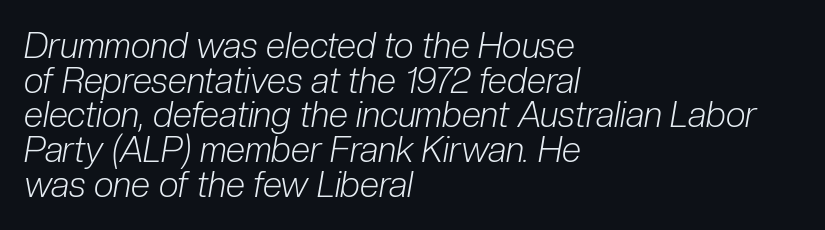
Q: Is the text bold? A: No.
Q: Is the text italic (slanted)? A: Yes, it leans right by about 10 degrees.
Q: Is the text underlined? A: No.
Q: How is the paragraph aligned? A: Left-aligned.
Q: Is the spacing between letters normal or unusually wide? A: Normal.
Q: Is the spacing between lines tight, normal or loose? A: Tight.
Q: Width (condensed, normal, or wide)? A: Condensed.
Q: Stroke contrast? A: Low.
Q: x-height? A: Medium.
Q: Monospaced? A: No.
